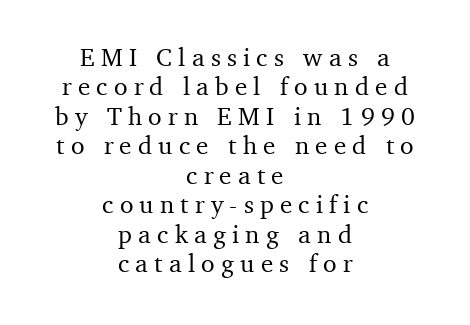
{"italic": "no", "underline": "no", "align": "center", "line_spacing_ratio": 1.18, "letter_spacing": "wide", "letter_spacing_em": 0.25, "glyph_px": 25}
